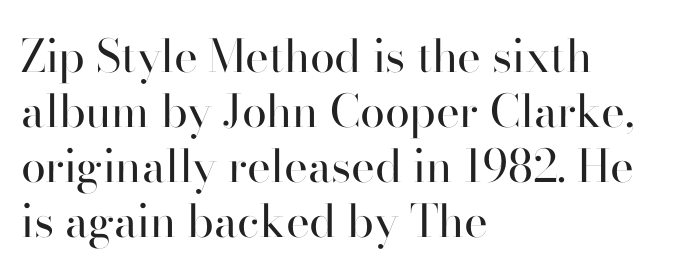
Q: Is the text bold? A: No.
Q: Is the text italic (slanted)? A: No, it is upright.
Q: Is the typeface a serif or a sans-serif typeface? A: Sans-serif.
Q: Is the text underlined? A: No.
Q: How is the paragraph aligned? A: Left-aligned.
Q: Is the spacing between letters normal or unusually wide? A: Normal.
Q: Width (condensed, normal, or wide)? A: Normal.
Q: Stroke contrast? A: High.
Q: x-height? A: Small.
Q: Monospaced? A: No.
